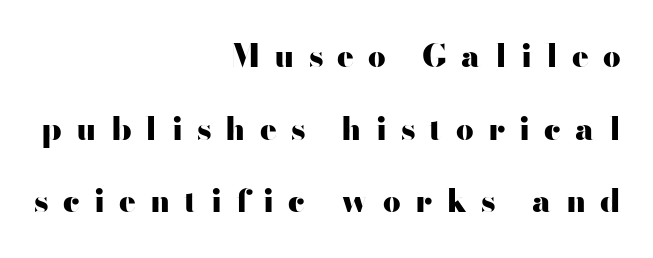
Q: Is the text bold? A: Yes.
Q: Is the text italic (slanted)? A: No, it is upright.
Q: Is the typeface a serif or a sans-serif typeface? A: Serif.
Q: Is the text underlined? A: No.
Q: How is the paragraph aligned? A: Right-aligned.
Q: Is the spacing between letters normal or unusually wide? A: Unusually wide.
Q: Is the spacing between lines tight, normal or loose? A: Loose.
Q: Width (condensed, normal, or wide)? A: Wide.
Q: Stroke contrast? A: High.
Q: x-height? A: Small.
Q: Monospaced? A: No.
